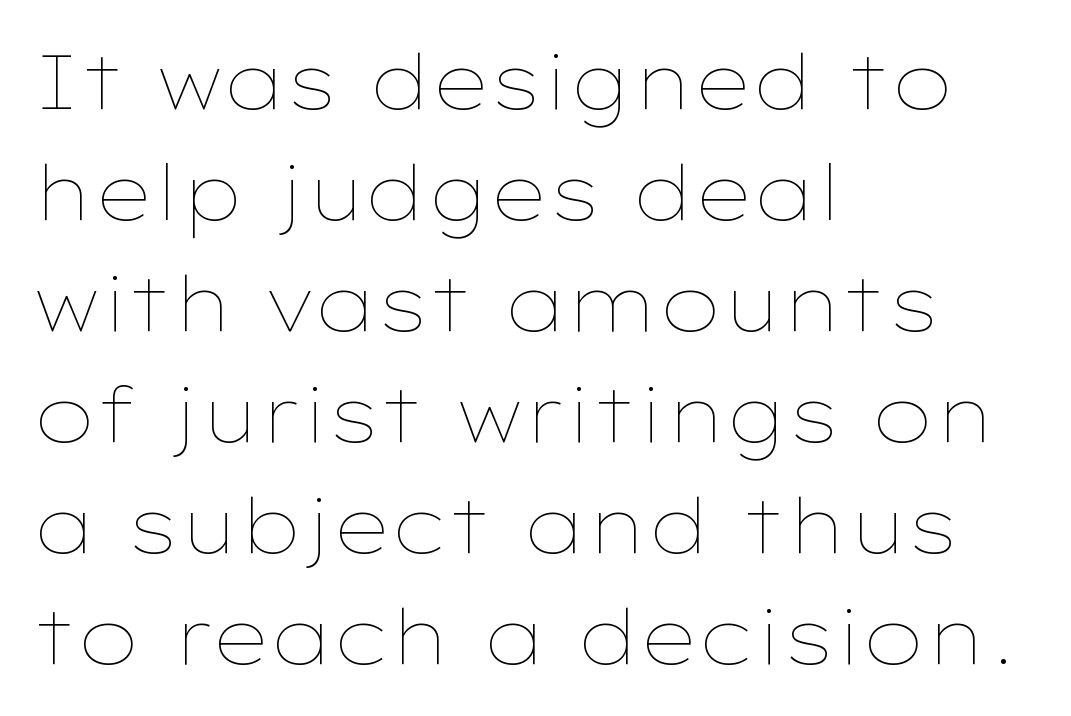
Q: Is the text bold? A: No.
Q: Is the text italic (slanted)? A: No, it is upright.
Q: Is the text underlined? A: No.
Q: How is the paragraph aligned? A: Left-aligned.
Q: Is the spacing between letters normal or unusually wide? A: Normal.
Q: Is the spacing between lines tight, normal or loose? A: Normal.
Q: Width (condensed, normal, or wide)? A: Wide.
Q: Stroke contrast? A: Low.
Q: x-height? A: Medium.
Q: Monospaced? A: No.
